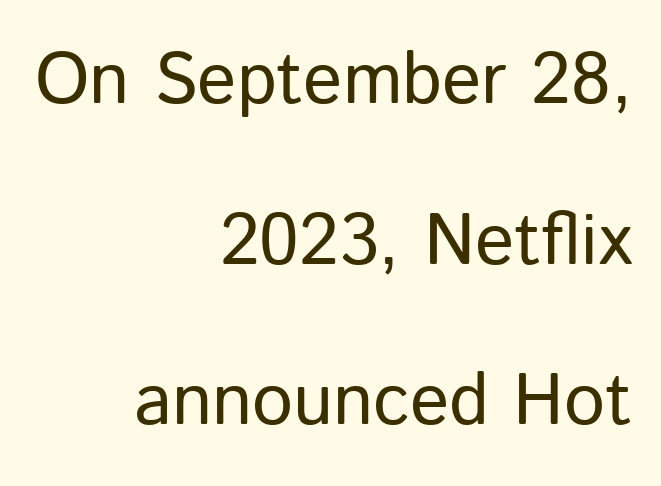
Underlining? Definitely not there. Tracking here is standard; glyphs follow each other at the usual distance. In CSS terms this would be text-align: right. This is not heavy type; no bold has been used. Character widths vary here, with narrow letters taking less room than wide ones.
